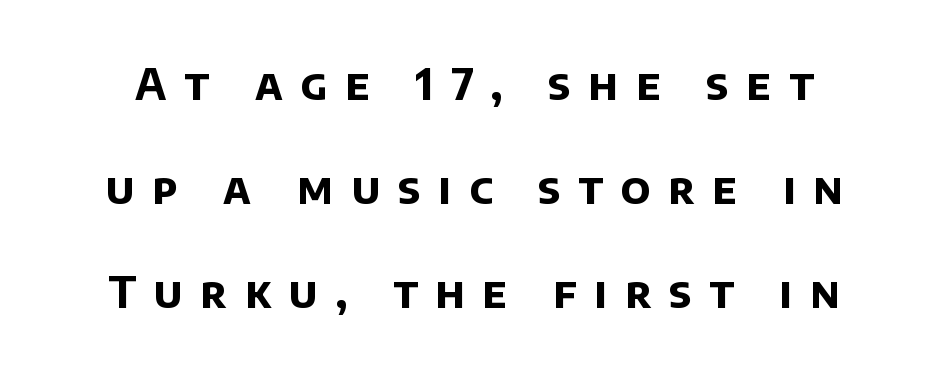
Q: Is the text bold? A: Yes.
Q: Is the typeface a serif or a sans-serif typeface? A: Sans-serif.
Q: Is the text underlined? A: No.
Q: Is the spacing between letters normal or unusually wide? A: Unusually wide.
Q: Is the spacing between lines tight, normal or loose? A: Loose.
Q: Width (condensed, normal, or wide)? A: Normal.
Q: Stroke contrast? A: Low.
Q: x-height? A: Large.
Q: Monospaced? A: No.
